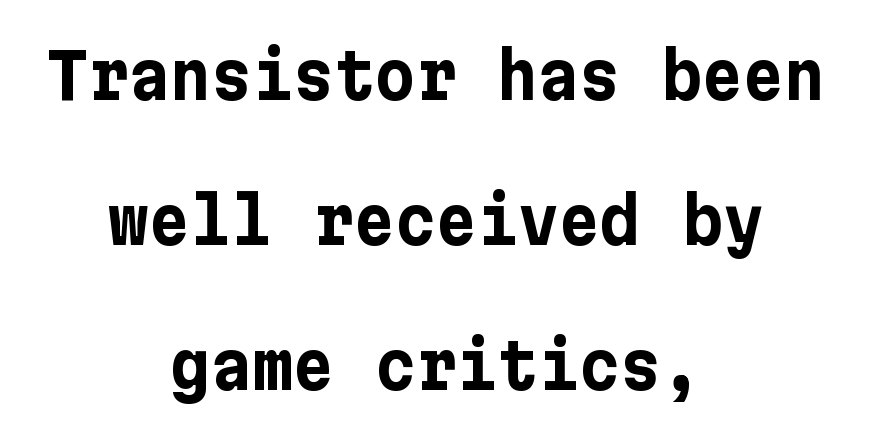
The space directly below the letters is spotless. Loosely led — the rows are spread out. Each glyph is drawn with heavy, bold strokes. Nothing unusual about the tracking: characters are spaced as the font intends. One-word summary of the alignment: center.
